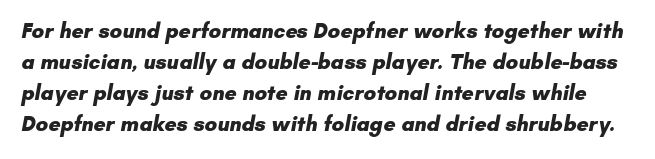
{"bold": "yes", "underline": "no", "line_spacing": "normal", "line_spacing_ratio": 1.47, "letter_spacing": "normal", "letter_spacing_em": 0.0, "glyph_px": 21}
